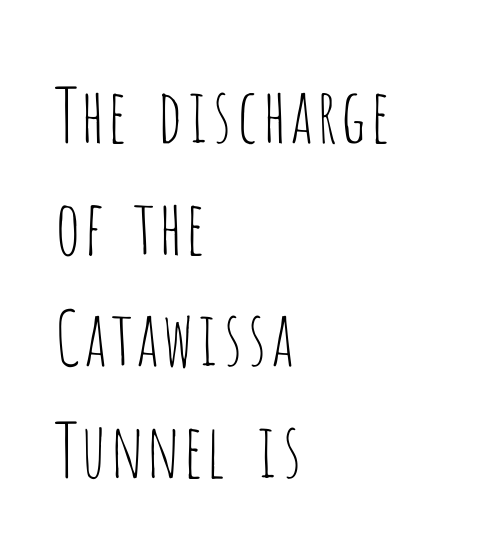
The image shows 75 px thin, condensed sans-serif type, upright; set left-aligned, normal line spacing (1.49x), normal letter spacing, not underlined; low stroke contrast and a large x-height.
